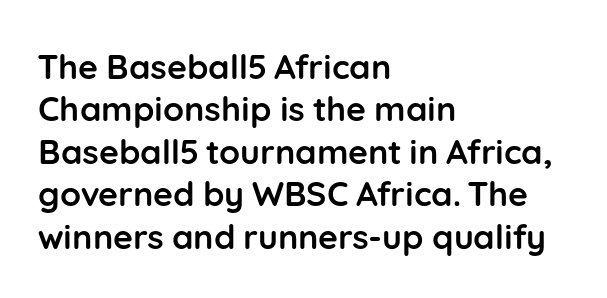
The image shows 34 px semibold sans-serif type, upright; set left-aligned, normal line spacing (1.25x), normal letter spacing, not underlined; low stroke contrast and a medium x-height.
